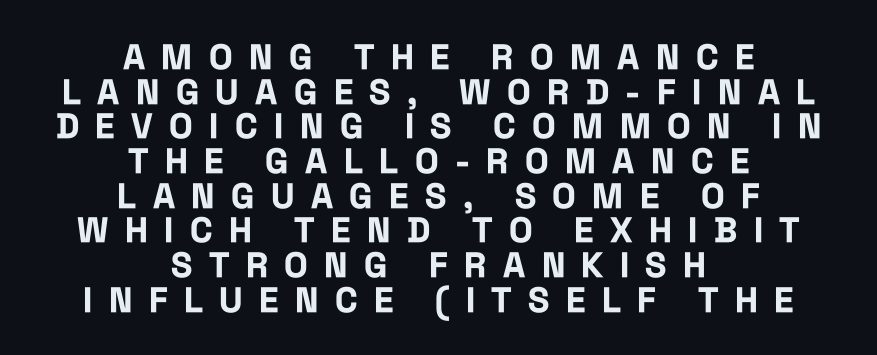
The image shows 35 px bold, condensed sans-serif type, upright; set centered, tight line spacing (0.99x), unusually wide letter spacing (+0.47 em), not underlined; low stroke contrast and a large x-height.
